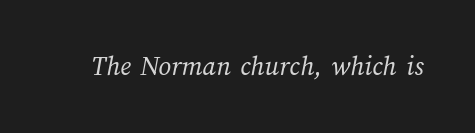
{"bold": "no", "weight": "regular", "width": "normal", "stroke_contrast": "medium", "x_height": "medium", "monospaced": "no", "underline": "no", "letter_spacing": "normal", "letter_spacing_em": 0.0, "glyph_px": 28}
